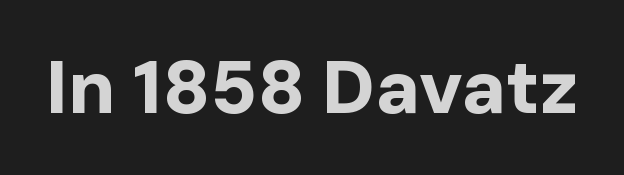
Ascenders rise straight up at ninety degrees. Has an underline been added? It has not. Is this a fixed-width face? No — the glyphs have proportional, varying widths. No extra tracking has been applied to these lines. Font category for this specimen: sans-serif.
